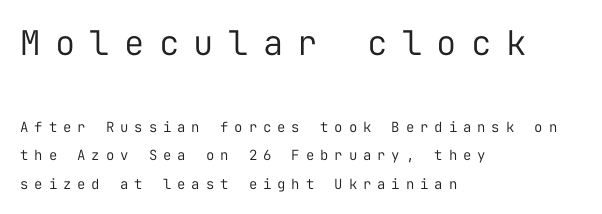
{"serif": "no", "italic": "no", "bold": "no", "weight": "regular", "width": "normal", "stroke_contrast": "low", "x_height": "medium", "monospaced": "yes", "underline": "no", "align": "left", "line_spacing": "loose", "line_spacing_ratio": 2.04, "letter_spacing": "wide", "letter_spacing_em": 0.42, "larger_block": "first", "size_ratio": 2.43, "glyph_px": 34}
